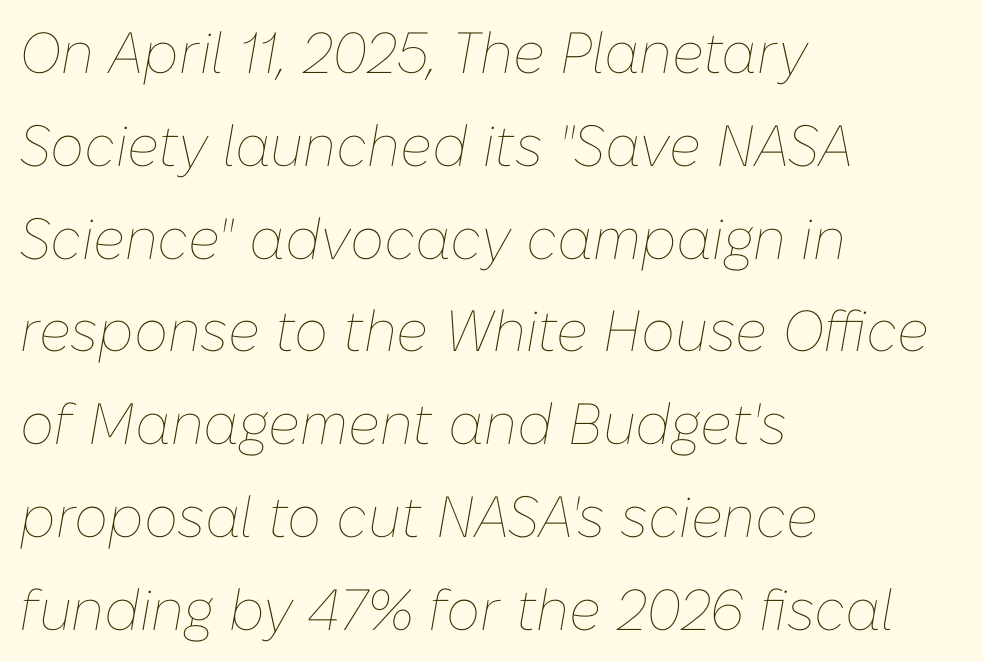
The line texture is even and compact thanks to regular tracking. Is there much room between lines? A standard amount, neither cramped nor airy. Here the designer chose a conventional face with non-uniform glyph widths. Words float on clear page, feet unadorned.
